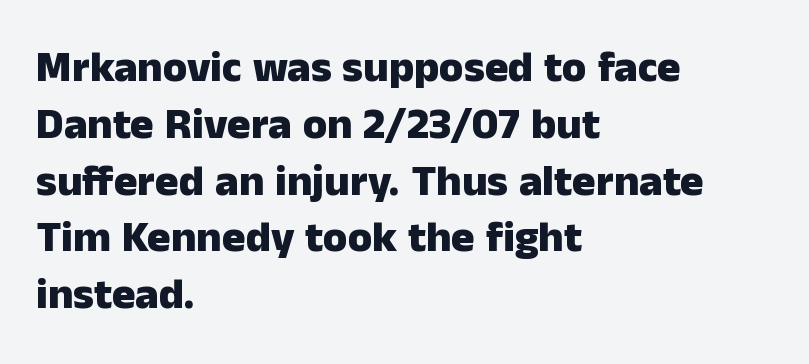
{"serif": "no", "italic": "no", "bold": "yes", "weight": "heavy", "width": "normal", "stroke_contrast": "low", "x_height": "medium", "monospaced": "no", "underline": "no", "align": "left", "line_spacing": "normal", "line_spacing_ratio": 1.29, "letter_spacing": "normal", "letter_spacing_em": 0.0, "glyph_px": 44}
